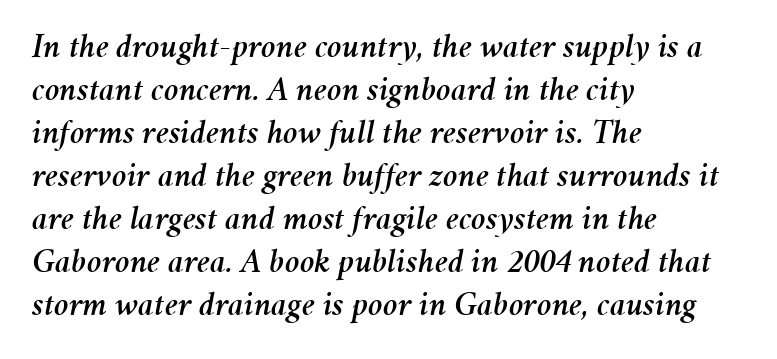
{"italic": "yes", "lean": "right", "slant_degrees": 11, "width": "normal", "stroke_contrast": "medium", "x_height": "medium", "monospaced": "no", "underline": "no", "align": "left", "line_spacing_ratio": 1.23, "letter_spacing": "normal", "letter_spacing_em": 0.0, "glyph_px": 35}
